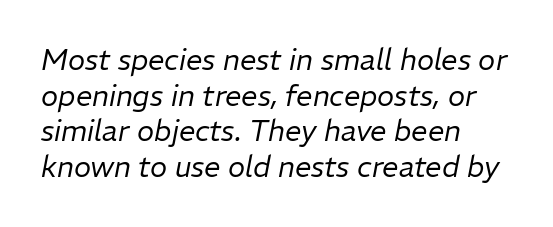
Q: Is the text bold? A: No.
Q: Is the text italic (slanted)? A: Yes, it leans right by about 11 degrees.
Q: Is the text underlined? A: No.
Q: How is the paragraph aligned? A: Left-aligned.
Q: Is the spacing between letters normal or unusually wide? A: Normal.
Q: Width (condensed, normal, or wide)? A: Normal.
Q: Stroke contrast? A: Low.
Q: x-height? A: Medium.
Q: Monospaced? A: No.
